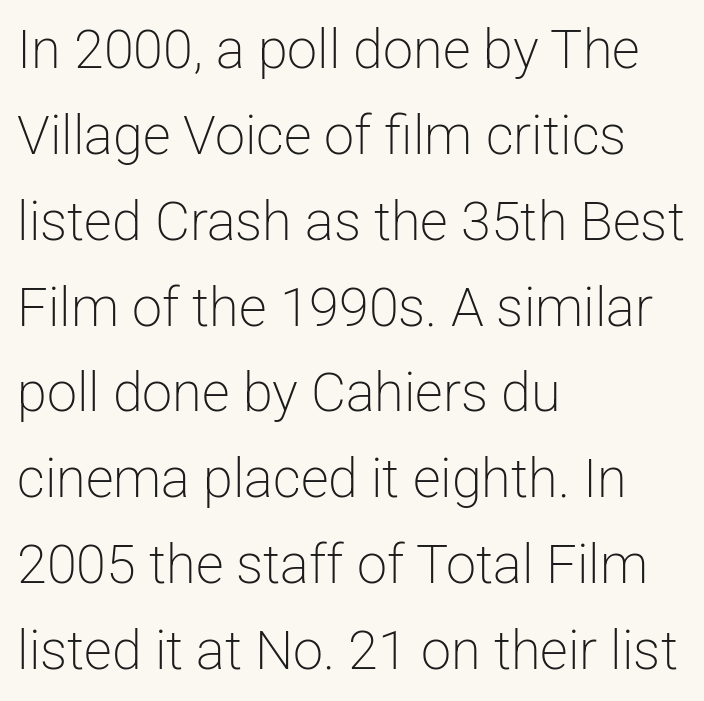
Q: Is the text bold? A: No.
Q: Is the text italic (slanted)? A: No, it is upright.
Q: Is the typeface a serif or a sans-serif typeface? A: Sans-serif.
Q: Is the text underlined? A: No.
Q: How is the paragraph aligned? A: Left-aligned.
Q: Is the spacing between letters normal or unusually wide? A: Normal.
Q: Is the spacing between lines tight, normal or loose? A: Normal.
Q: Width (condensed, normal, or wide)? A: Normal.
Q: Stroke contrast? A: Low.
Q: x-height? A: Medium.
Q: Monospaced? A: No.
